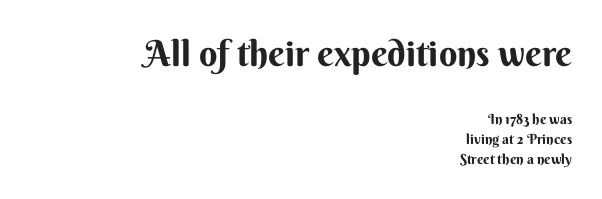
The image shows 36 px bold sans-serif type, upright; set right-aligned, normal line spacing (1.43x), normal letter spacing, not underlined; the first (top) block is 2.57x larger; medium stroke contrast and a small x-height.
